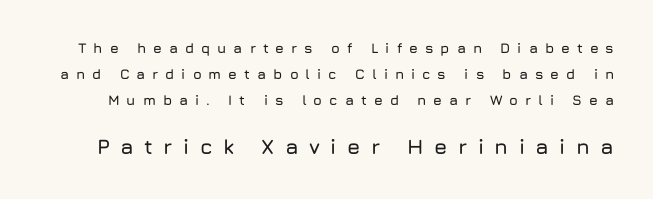
The image shows 21 px text type, upright; set line spacing 1.84x, unusually wide letter spacing (+0.5 em), not underlined; the second (bottom) block is 1.5x larger.
